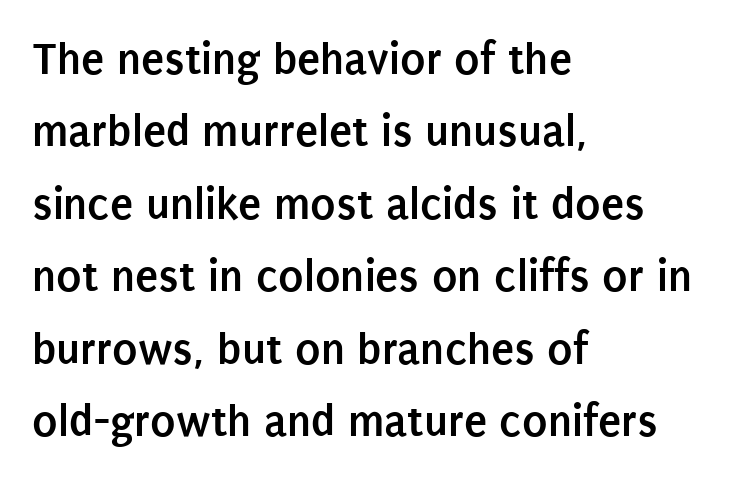
The image shows 47 px semibold, condensed sans-serif type, upright; set left-aligned, normal line spacing (1.54x), normal letter spacing, not underlined; low stroke contrast and a large x-height.
